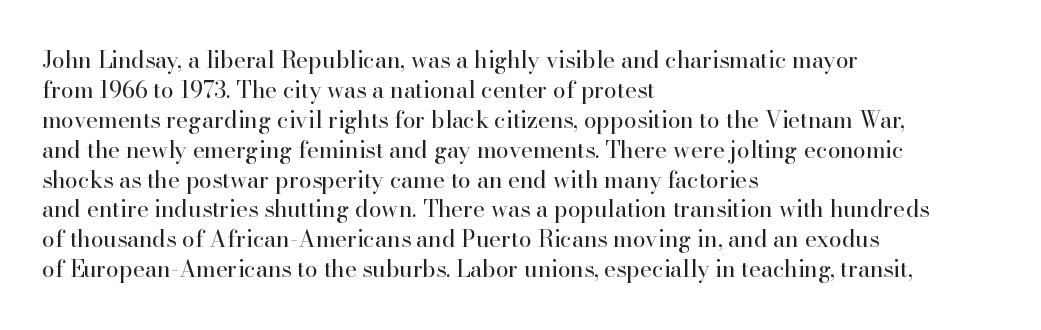
The lines are quadded left. The font sits on the lighter half of the weight spectrum, regular included. Tracking here is standard; glyphs follow each other at the usual distance. Italic? Not at all — the glyphs are vertical. Rule under the text: the space is simply empty.
